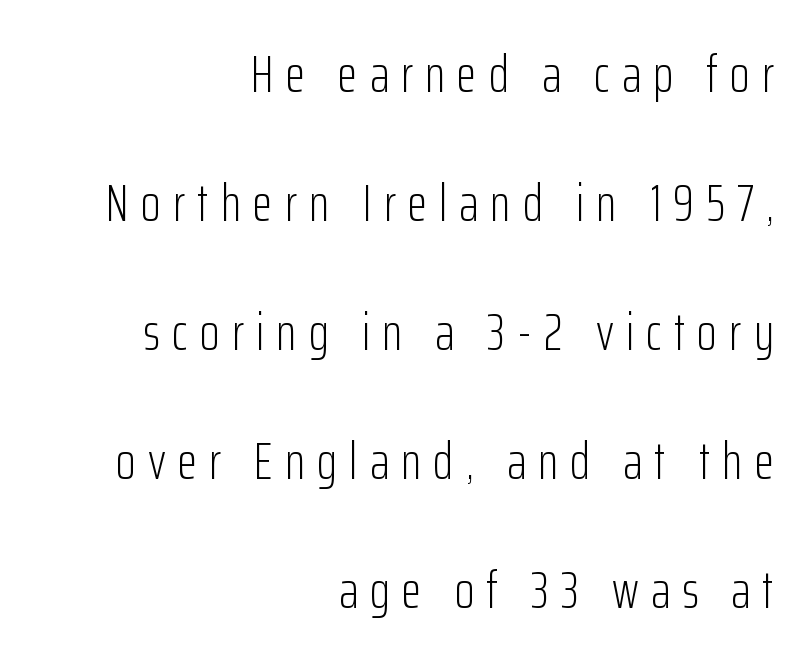
Rendered with straight, roman letterforms. Compared with typical paragraphs, the rows here are farther apart. Type style note: lacks serifs. On a weight scale, this lands at 450 or below.
